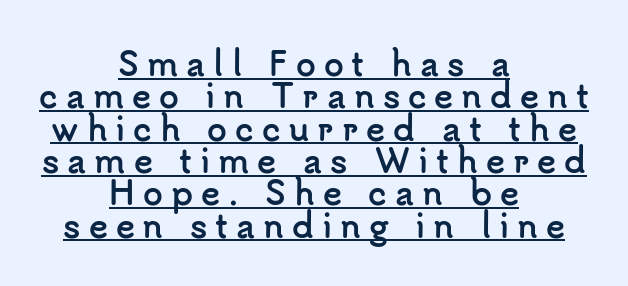
Q: Is the text bold? A: Yes.
Q: Is the text italic (slanted)? A: No, it is upright.
Q: Is the typeface a serif or a sans-serif typeface? A: Sans-serif.
Q: Is the text underlined? A: Yes.
Q: How is the paragraph aligned? A: Centered.
Q: Is the spacing between letters normal or unusually wide? A: Unusually wide.
Q: Is the spacing between lines tight, normal or loose? A: Tight.
Q: Width (condensed, normal, or wide)? A: Normal.
Q: Stroke contrast? A: Low.
Q: x-height? A: Small.
Q: Monospaced? A: No.
